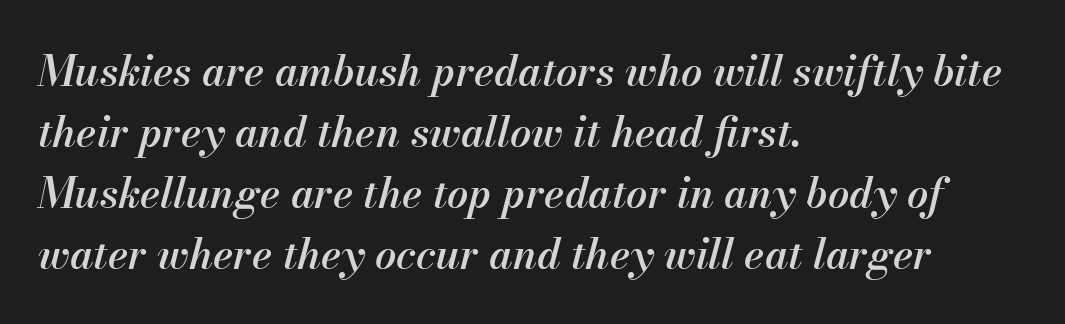
Caption: multi-line text, flush left, ragged right. Horizontal bands of white between lines are of average thickness. Tracking value appears to be zero — textbook default spacing. The space directly below the letters is spotless. Spacing verdict: proportional, widths tailored to each character. Semibold letterforms, between regular and bold.
